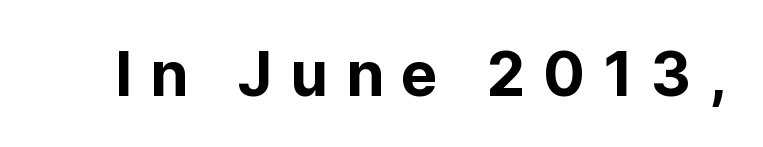
Is this a sans? Yes — the strokes have no serifs. Is this a fixed-width face? No — the glyphs have proportional, varying widths. Do the letters lean? They stand straight. How heavy is the stroke? Heavy — this is a bold.
